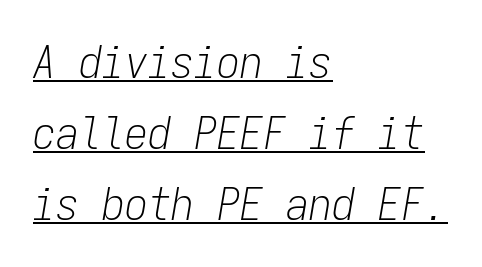
The image shows 46 px light, condensed type, italic (leaning right), monospaced; set left-aligned, normal line spacing (1.54x), normal letter spacing, underlined; low stroke contrast and a medium x-height.
